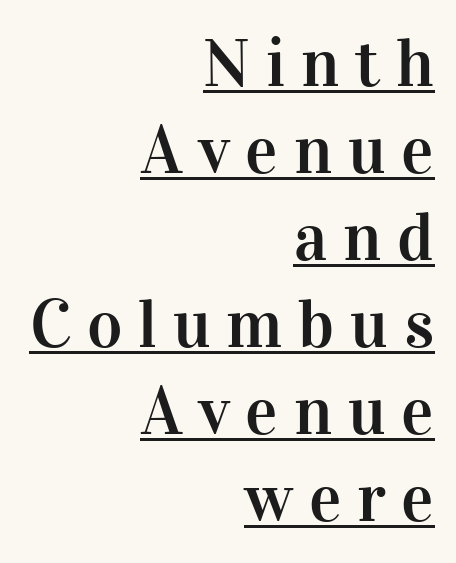
Q: Is the text italic (slanted)? A: No, it is upright.
Q: Is the typeface a serif or a sans-serif typeface? A: Serif.
Q: Is the text underlined? A: Yes.
Q: How is the paragraph aligned? A: Right-aligned.
Q: Is the spacing between letters normal or unusually wide? A: Unusually wide.
Q: Is the spacing between lines tight, normal or loose? A: Normal.
Q: Width (condensed, normal, or wide)? A: Normal.
Q: Stroke contrast? A: High.
Q: x-height? A: Medium.
Q: Monospaced? A: No.
